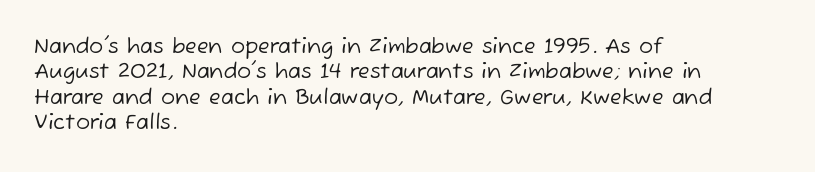
Stem width sits at or under what a default text font uses. Underline: absent. Does extra space separate the letters? No, they use regular spacing. Left-aligned paragraph, ragged on the right.
